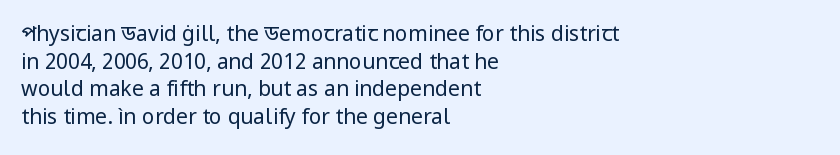
Q: Is the text bold? A: No.
Q: Is the text italic (slanted)? A: No, it is upright.
Q: Is the text underlined? A: No.
Q: How is the paragraph aligned? A: Left-aligned.
Q: Is the spacing between letters normal or unusually wide? A: Normal.
Q: Is the spacing between lines tight, normal or loose? A: Normal.
